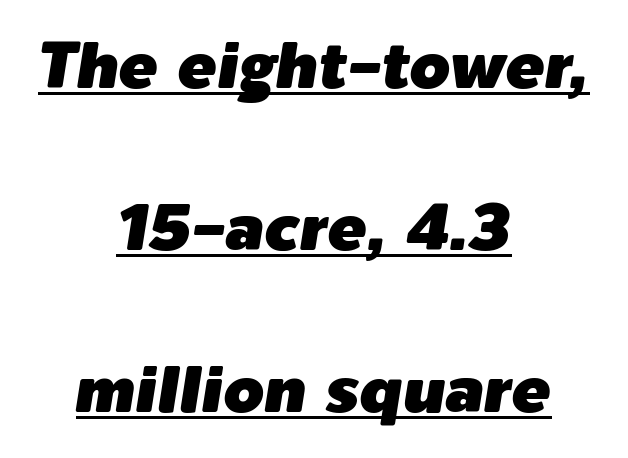
Q: Is the text italic (slanted)? A: Yes, it leans right by about 9 degrees.
Q: Is the text underlined? A: Yes.
Q: How is the paragraph aligned? A: Centered.
Q: Is the spacing between letters normal or unusually wide? A: Normal.
Q: Is the spacing between lines tight, normal or loose? A: Loose.
Q: Width (condensed, normal, or wide)? A: Normal.
Q: Stroke contrast? A: Low.
Q: x-height? A: Medium.
Q: Monospaced? A: No.
